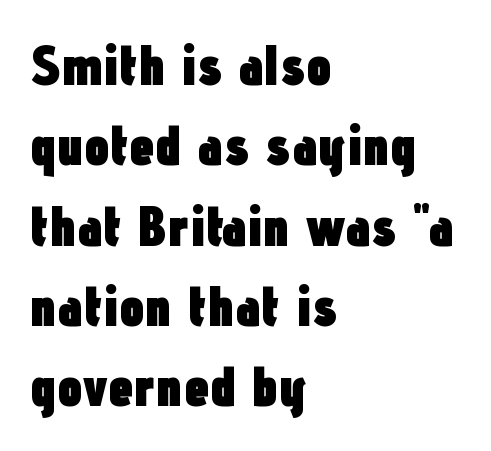
The rendering uses a moderate line-height, typical for paragraphs. In terms of letterspacing, this is plain default setting. Summary of weight: heavy, a full bold. Serif or sans? Sans — the stroke terminals are bare. This rendering features lettering with no underline. Which margin do the lines hug? The left one — the right edge is uneven.
